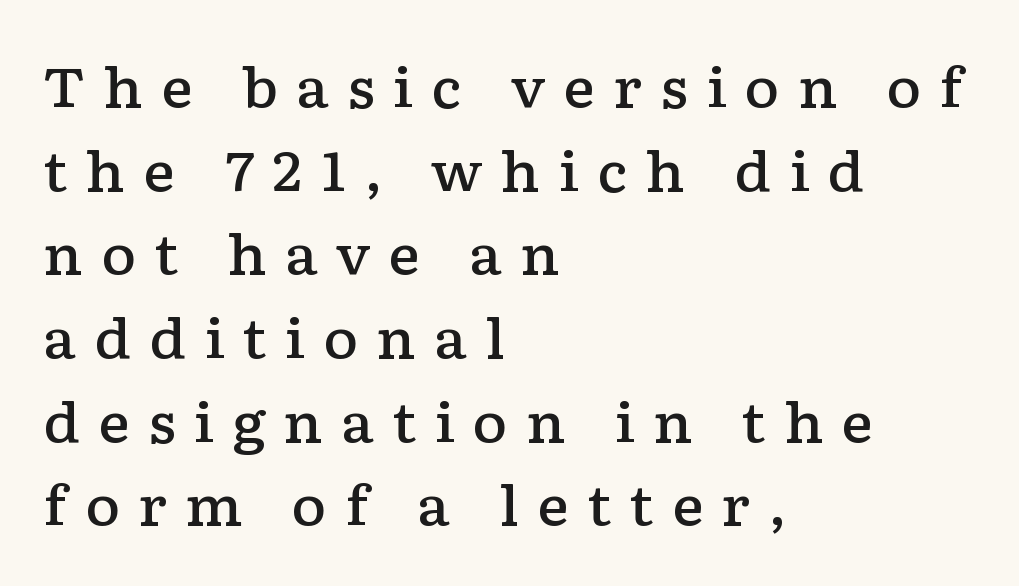
The image shows 54 px semibold, wide serif type, upright; set left-aligned, normal line spacing (1.55x), unusually wide letter spacing (+0.33 em), not underlined; low stroke contrast and a medium x-height.
